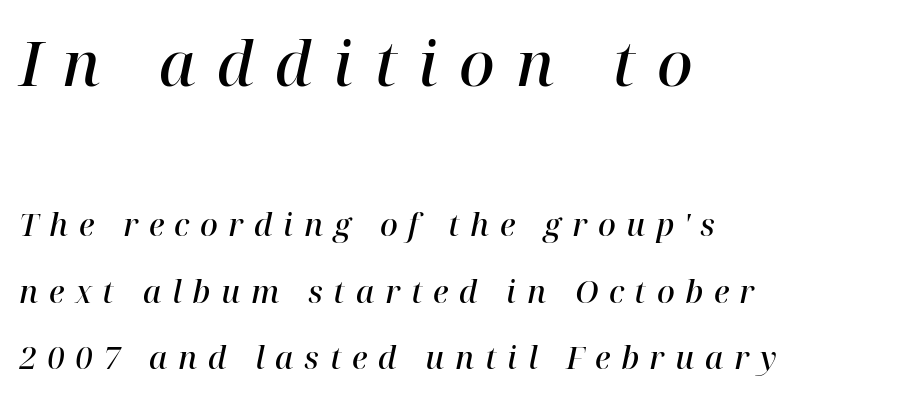
Observe the wide spacing: letters keep a clear distance from each other. Compared with a centered layout, this one pins lines to the left instead. You could fit nearly another row in the gap between these rows. A bare baseline throughout the passage. Top chunk: large. Bottom chunk: small.
